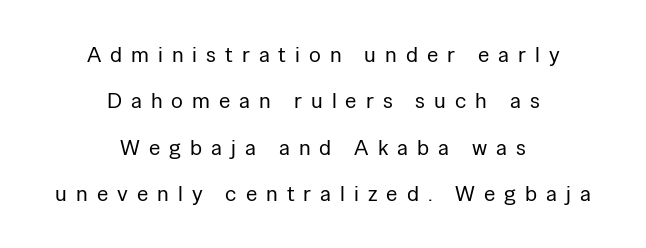
The image shows 22 px text type, upright; set centered, loose line spacing (2.11x), unusually wide letter spacing (+0.41 em), not underlined.
